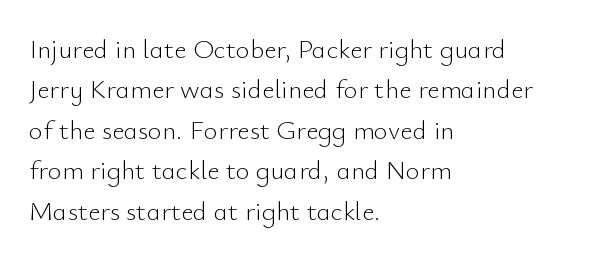
The image shows 27 px text type, upright; set left-aligned, normal line spacing (1.5x), normal letter spacing, not underlined.
